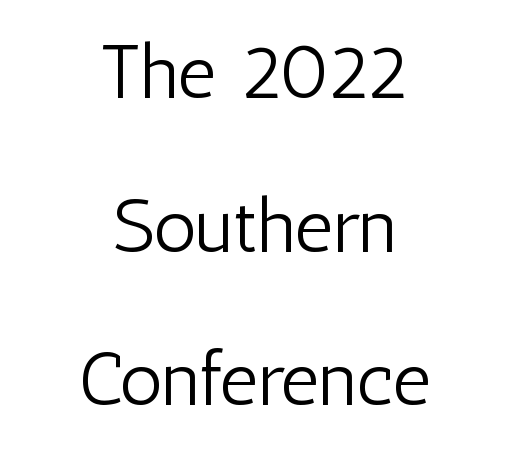
{"serif": "no", "italic": "no", "bold": "no", "weight": "light", "width": "condensed", "stroke_contrast": "low", "x_height": "medium", "monospaced": "no", "underline": "no", "align": "center", "line_spacing": "loose", "line_spacing_ratio": 2.02, "letter_spacing": "normal", "letter_spacing_em": 0.0, "glyph_px": 76}
